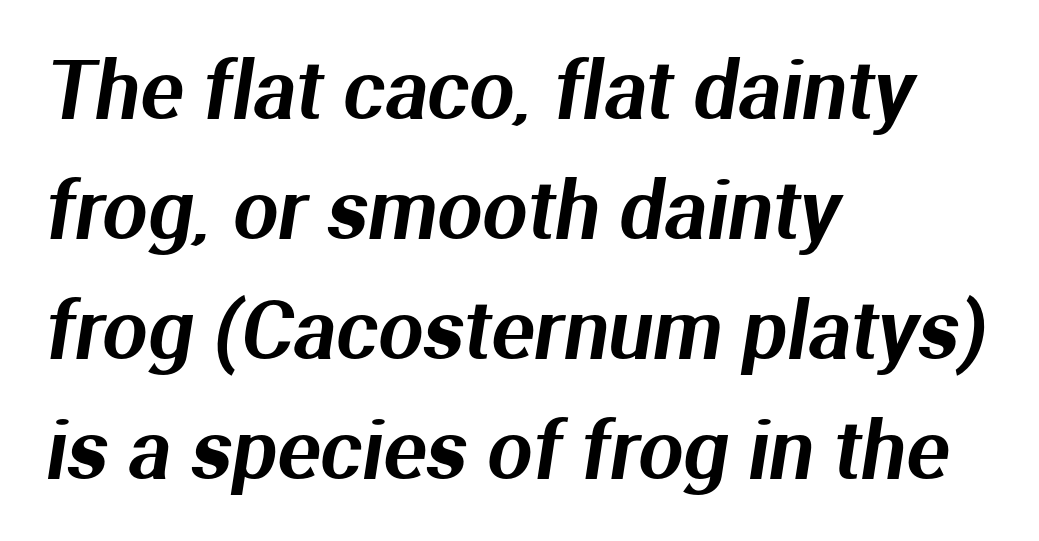
The compositor pushed each line to the left boundary. Characters follow at the spacing the type designer built in. The specimen omits any rule beneath the text block's lines. Serif or sans? Sans — the stroke terminals are bare. The letters advance in unequal steps, a hallmark of proportional type.
